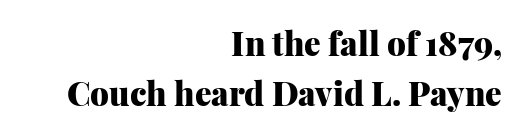
The image shows 33 px heavy serif type, upright; set right-aligned, normal line spacing (1.52x), normal letter spacing, not underlined; medium stroke contrast and a medium x-height.
